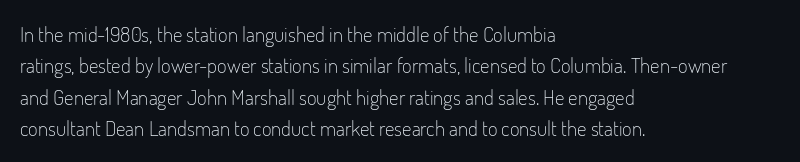
The image shows 21 px text type, upright; set left-aligned, normal line spacing (1.5x), normal letter spacing, not underlined.
